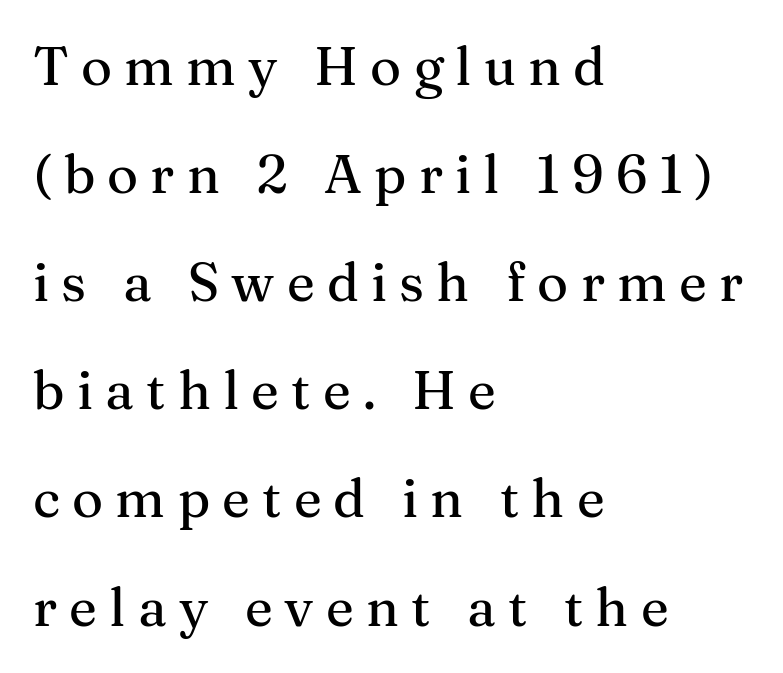
The image shows 53 px serif type, upright; set left-aligned, loose line spacing (2.04x), unusually wide letter spacing (+0.23 em), not underlined; medium stroke contrast and a medium x-height.
